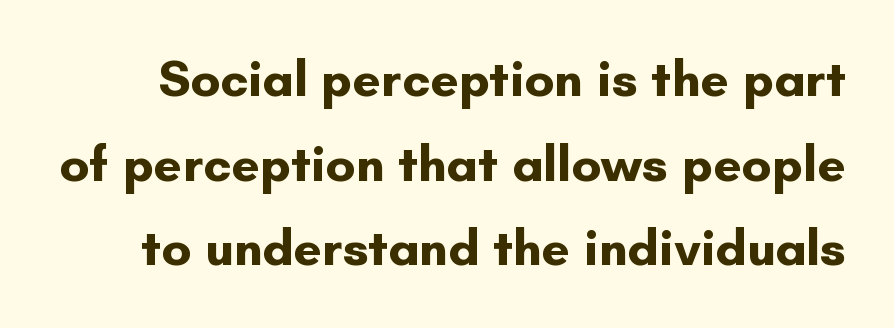
The image shows 51 px bold sans-serif type, upright; set normal line spacing (1.66x), normal letter spacing, not underlined; low stroke contrast and a small x-height.
